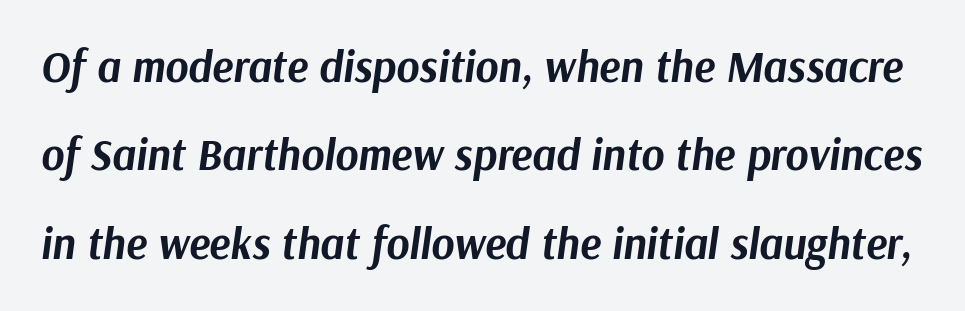
The image shows 44 px bold type, italic (leaning right); set loose line spacing (2.01x), normal letter spacing, not underlined; medium stroke contrast and a medium x-height.
